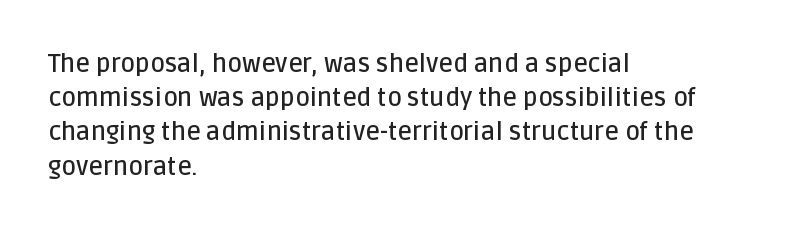
{"italic": "no", "bold": "semi", "underline": "no", "align": "left", "line_spacing": "normal", "line_spacing_ratio": 1.37, "letter_spacing": "normal", "letter_spacing_em": 0.0, "glyph_px": 25}
